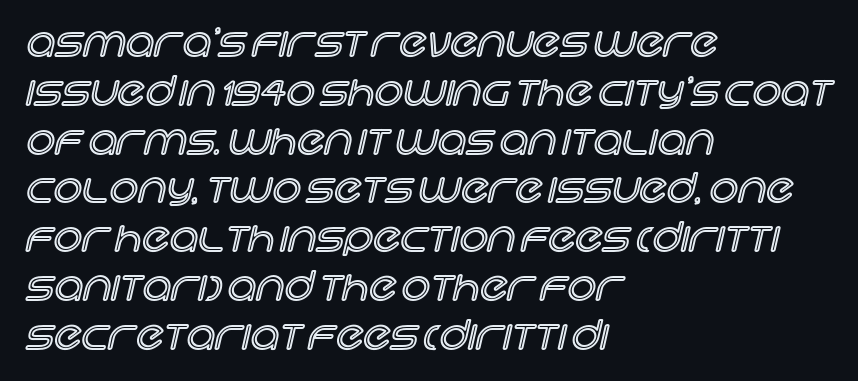
The image shows 40 px text type; set left-aligned, line spacing 1.22x, normal letter spacing, not underlined; a large x-height.
